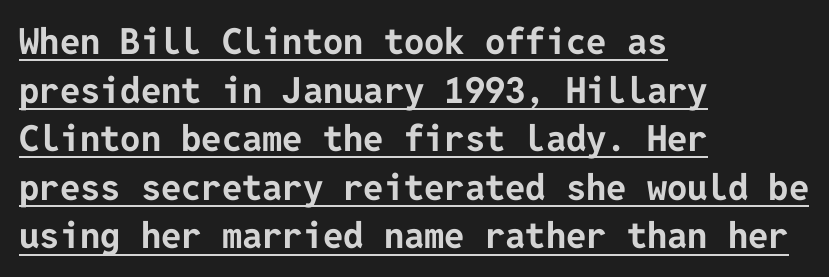
{"serif": "no", "italic": "no", "bold": "yes", "weight": "bold", "width": "normal", "stroke_contrast": "low", "x_height": "medium", "underline": "yes", "align": "left", "line_spacing": "normal", "line_spacing_ratio": 1.35, "letter_spacing": "normal", "letter_spacing_em": 0.0, "glyph_px": 36}
